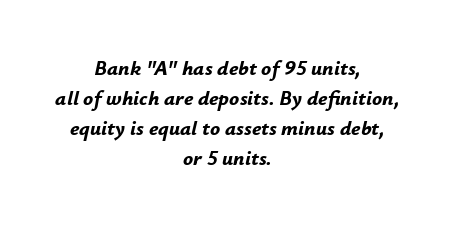
Words float on clear page, feet unadorned. Observe the lean: these are italic letterforms. Every letter is thick-stroked: bold, no question. How are the letters spaced? Ordinarily, with no added tracking. Horizontally, the lines are justified to the midpoint only.
